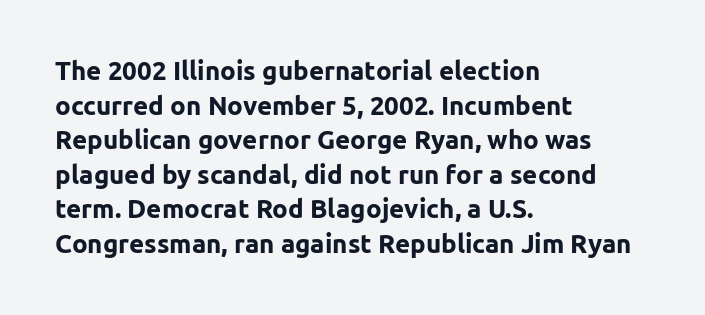
The image shows 26 px bold type, upright; set left-aligned, normal line spacing (1.33x), normal letter spacing, not underlined.
